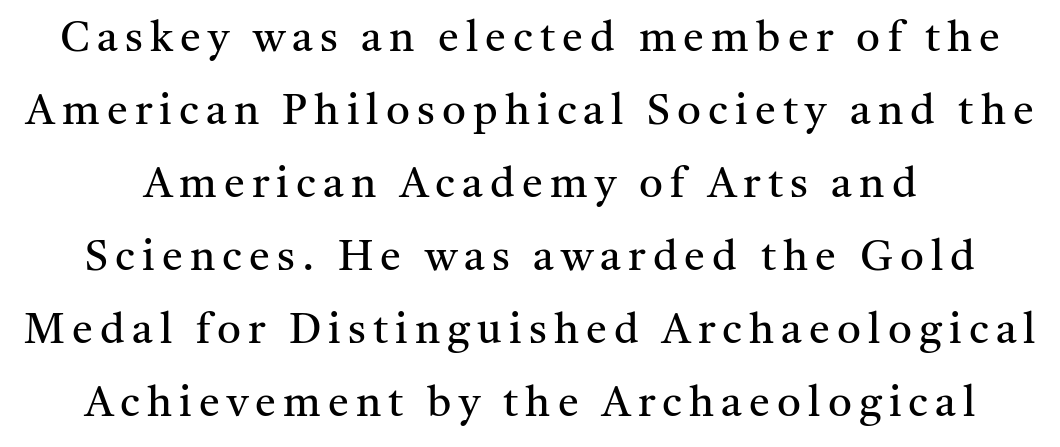
{"serif": "yes", "italic": "no", "bold": "no", "weight": "regular", "width": "normal", "stroke_contrast": "medium", "x_height": "medium", "monospaced": "no", "underline": "no", "line_spacing_ratio": 1.74, "glyph_px": 42}
